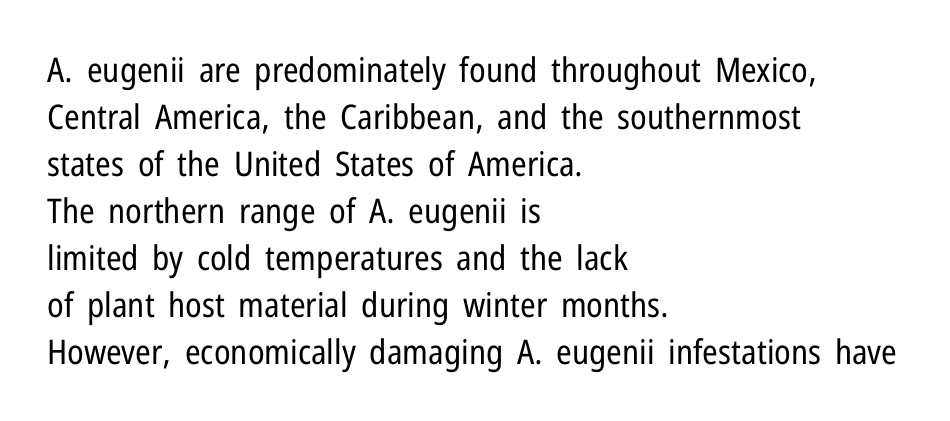
{"serif": "no", "italic": "no", "bold": "no", "weight": "regular", "width": "condensed", "stroke_contrast": "low", "x_height": "medium", "monospaced": "no", "underline": "no", "align": "left", "line_spacing": "normal", "line_spacing_ratio": 1.38, "letter_spacing": "normal", "letter_spacing_em": 0.0, "glyph_px": 34}
